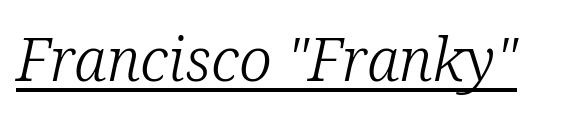
On a weight scale, this lands at 450 or below. A typesetter would mark this as italic. The lettering is marked with a stroke running underneath it. The letters carry serifs — small finishing strokes at the ends of their stems.
